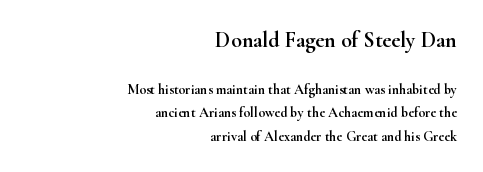
Q: Is the text italic (slanted)? A: No, it is upright.
Q: Is the text underlined? A: No.
Q: How is the paragraph aligned? A: Right-aligned.
Q: Is the spacing between letters normal or unusually wide? A: Normal.
Q: Is the spacing between lines tight, normal or loose? A: Normal.
Q: Which block of text is set in a larger size, the first (top) or the second (bottom)? A: The first (top) one.
